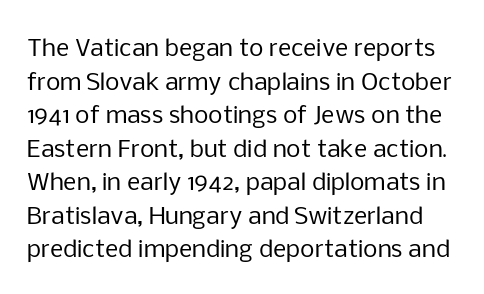
Q: Is the text bold? A: No.
Q: Is the text italic (slanted)? A: No, it is upright.
Q: Is the text underlined? A: No.
Q: Is the spacing between letters normal or unusually wide? A: Normal.
Q: Is the spacing between lines tight, normal or loose? A: Normal.
